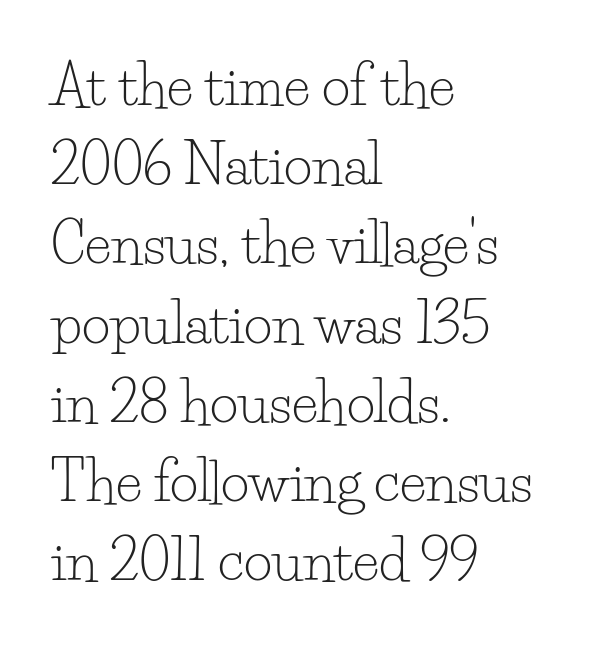
{"serif": "yes", "italic": "no", "bold": "no", "weight": "light", "width": "normal", "stroke_contrast": "low", "x_height": "small", "monospaced": "no", "underline": "no", "align": "left", "line_spacing": "normal", "line_spacing_ratio": 1.44, "letter_spacing": "normal", "letter_spacing_em": 0.0, "glyph_px": 55}
